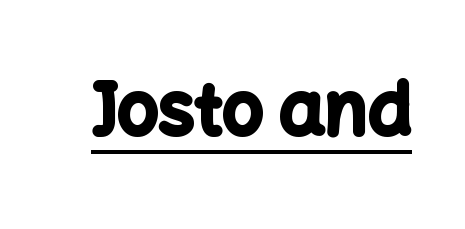
Chunky letters — that's bold for sure. Note the varied advance widths — an 'i' is clearly narrower than an 'm'. Like a heading marked for emphasis, these lines bear an underscore. A sans-serif font was chosen for this passage. Is there any slant? The stems are plumb.
